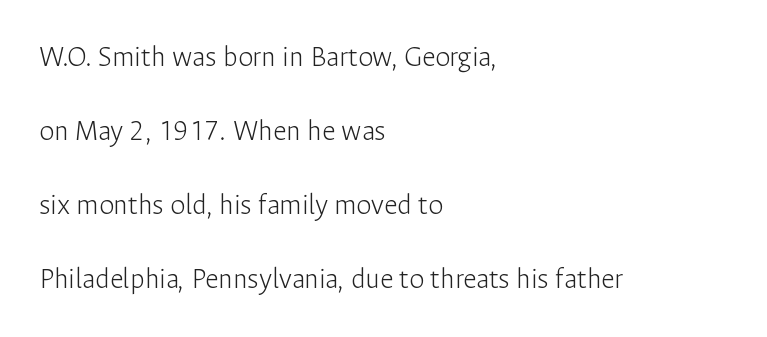
In terms of letterform style, serifs are entirely absent. Look at the tracking — it's just the regular setting, nothing added. The strokes carry an ordinary text weight at most. Every character sits straight up, as roman type does.
